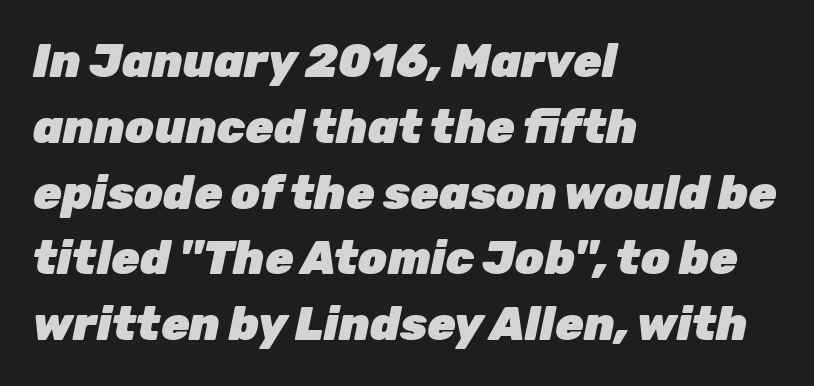
The image shows 46 px heavy type, italic (leaning right); set left-aligned, normal line spacing (1.43x), normal letter spacing, not underlined; low stroke contrast and a medium x-height.
